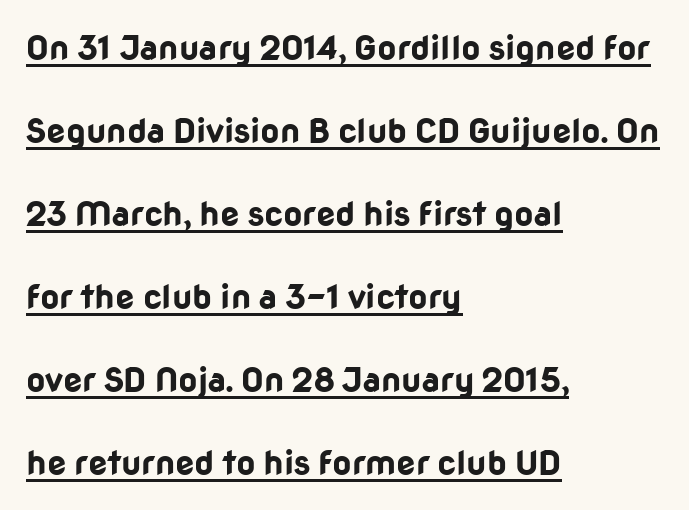
{"serif": "no", "italic": "no", "bold": "yes", "weight": "bold", "width": "normal", "stroke_contrast": "low", "x_height": "medium", "monospaced": "no", "underline": "yes", "align": "left", "line_spacing": "loose", "line_spacing_ratio": 2.44, "letter_spacing": "normal", "letter_spacing_em": 0.0, "glyph_px": 34}
